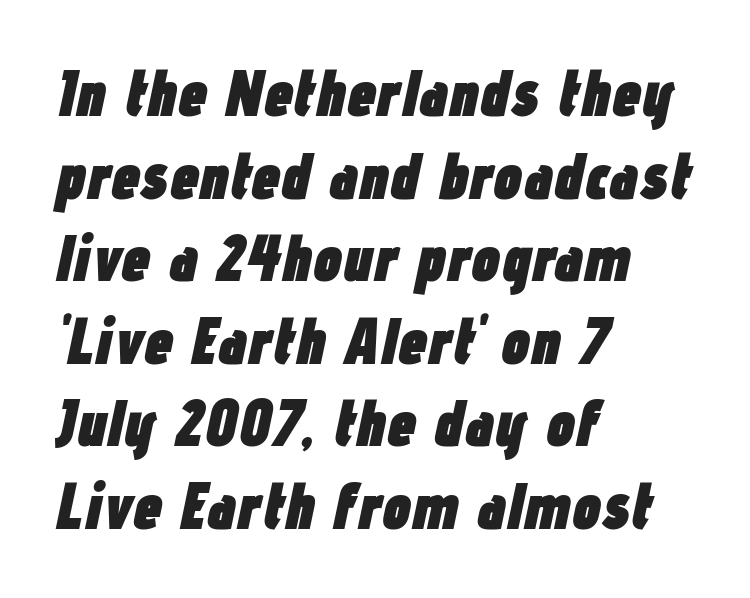
Q: Is the text bold? A: Yes.
Q: Is the text italic (slanted)? A: Yes, it leans right by about 12 degrees.
Q: Is the text underlined? A: No.
Q: How is the paragraph aligned? A: Left-aligned.
Q: Is the spacing between letters normal or unusually wide? A: Normal.
Q: Is the spacing between lines tight, normal or loose? A: Normal.
Q: Width (condensed, normal, or wide)? A: Condensed.
Q: Stroke contrast? A: Low.
Q: x-height? A: Medium.
Q: Monospaced? A: No.
